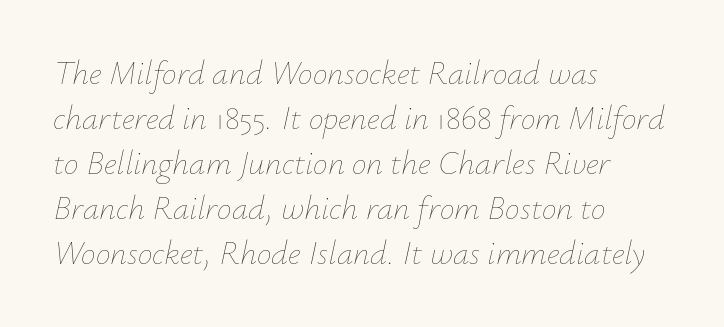
Q: Is the text bold? A: No.
Q: Is the text italic (slanted)? A: Yes, it leans right by about 12 degrees.
Q: Is the text underlined? A: No.
Q: How is the paragraph aligned? A: Left-aligned.
Q: Is the spacing between letters normal or unusually wide? A: Normal.
Q: Is the spacing between lines tight, normal or loose? A: Normal.
Q: Width (condensed, normal, or wide)? A: Normal.
Q: Stroke contrast? A: Low.
Q: x-height? A: Small.
Q: Monospaced? A: No.
